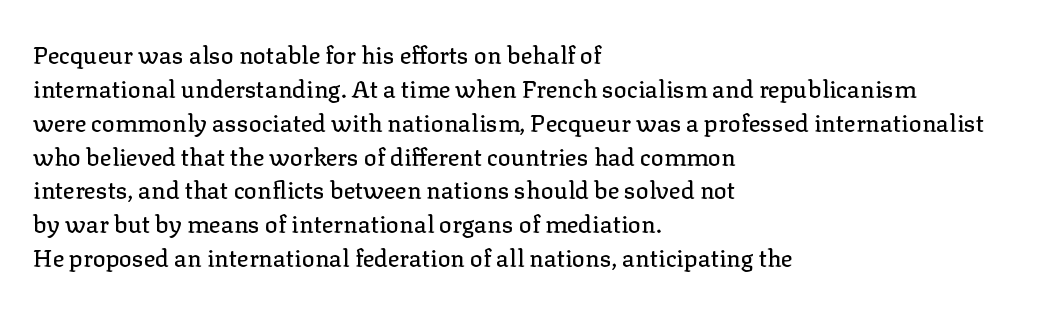
Q: Is the text italic (slanted)? A: No, it is upright.
Q: Is the text underlined? A: No.
Q: How is the paragraph aligned? A: Left-aligned.
Q: Is the spacing between letters normal or unusually wide? A: Normal.
Q: Is the spacing between lines tight, normal or loose? A: Normal.
